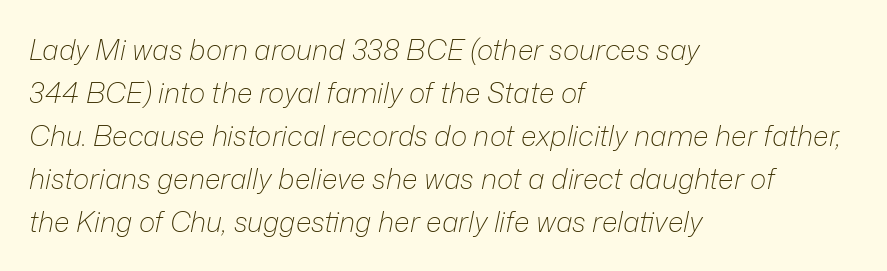
The strokes carry an ordinary text weight at most. Rule under the text: the space is simply empty. You can tell it's italic because the verticals aren't actually vertical. Visually the block forms a straight wall on the left and a jagged coastline on the right. Note the varied advance widths — an 'i' is clearly narrower than an 'm'. The rows are spaced the way most documents space them.
